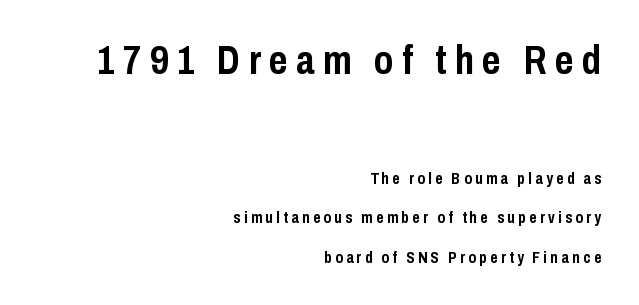
Quick note: underline off. In terms of leading, this rendering errs on the spacious side. Varying glyph widths throughout — classic text-font behaviour. Stroke terminals: plain, sans-serif. Which margin do the lines hug? The right one — the left edge is uneven.
